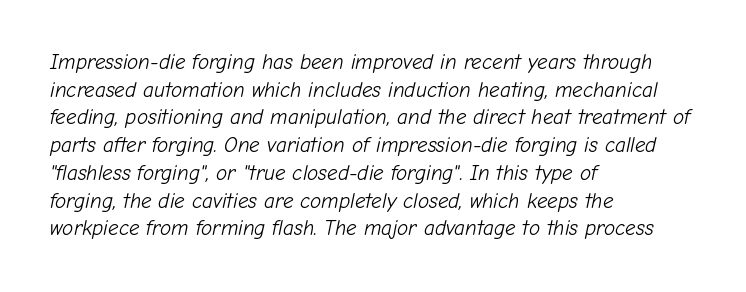
The image shows 21 px text type, italic (leaning right); set left-aligned, normal line spacing (1.32x), normal letter spacing, not underlined.
